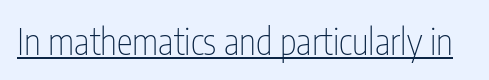
Q: Is the text bold? A: No.
Q: Is the text italic (slanted)? A: No, it is upright.
Q: Is the typeface a serif or a sans-serif typeface? A: Sans-serif.
Q: Is the text underlined? A: Yes.
Q: Is the spacing between letters normal or unusually wide? A: Normal.
Q: Width (condensed, normal, or wide)? A: Condensed.
Q: Stroke contrast? A: Low.
Q: x-height? A: Medium.
Q: Monospaced? A: No.
